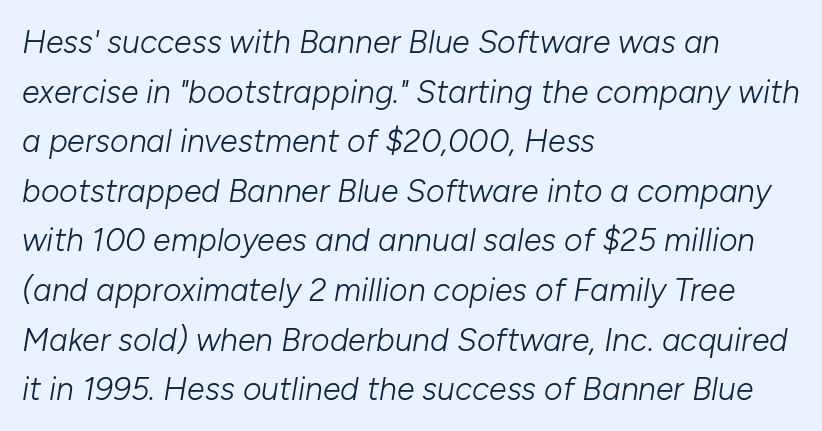
The image shows 32 px light type, italic (leaning right); set left-aligned, normal line spacing (1.55x), normal letter spacing, not underlined; low stroke contrast and a medium x-height.
